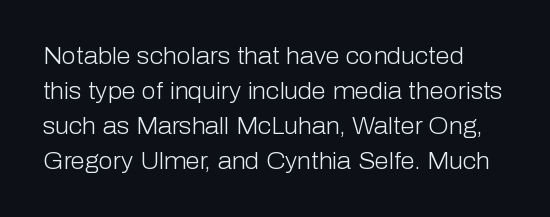
The rendering keeps characters at their native spacing. A roman cut, with each character standing at attention. Weight class: somewhere from thin through regular. The space beneath each line is pristine and unruled. Vertical spacing — default.
